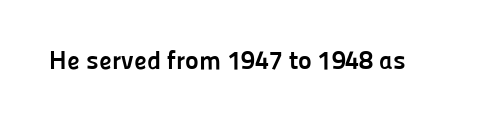
{"italic": "no", "bold": "yes", "underline": "no", "letter_spacing": "normal", "letter_spacing_em": 0.0, "glyph_px": 26}
